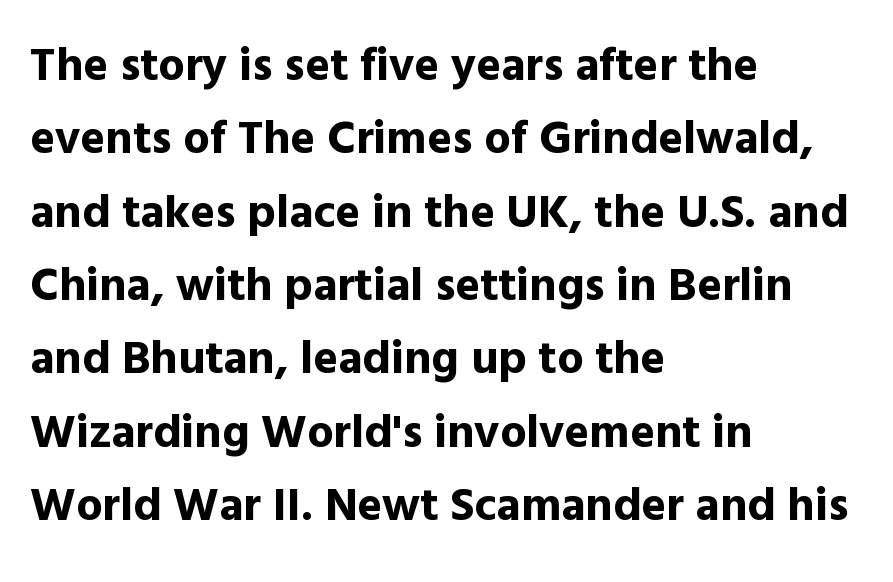
The image shows 47 px bold sans-serif type, upright; set left-aligned, normal line spacing (1.56x), normal letter spacing, not underlined; a medium x-height.
